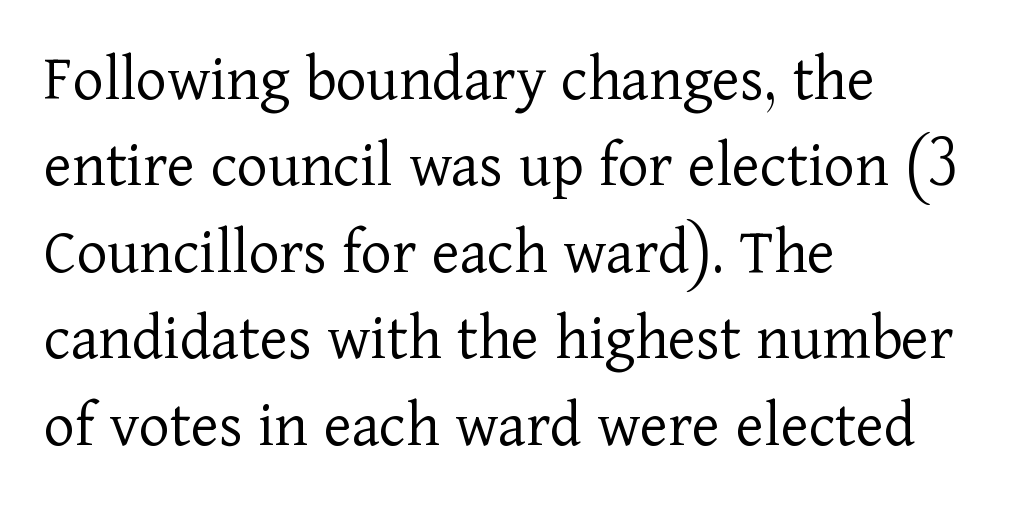
The image shows 66 px light serif type, upright; set left-aligned, normal line spacing (1.31x), normal letter spacing, not underlined; low stroke contrast and a medium x-height.
